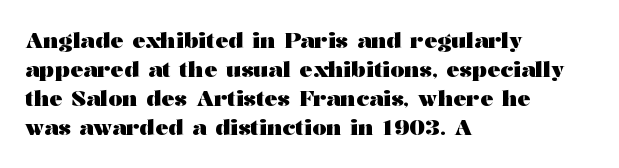
{"italic": "no", "bold": "yes", "underline": "no", "align": "left", "line_spacing": "normal", "line_spacing_ratio": 1.32, "letter_spacing": "normal", "letter_spacing_em": 0.0, "glyph_px": 22}
